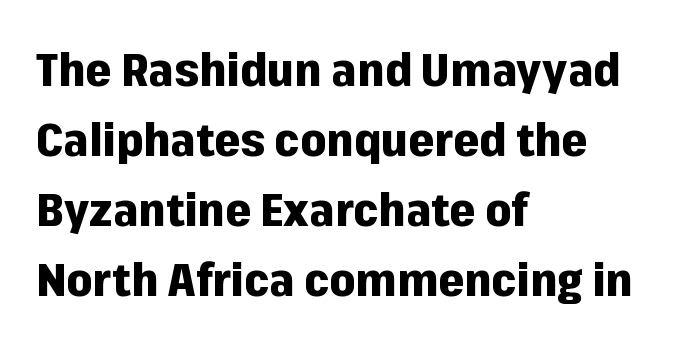
{"serif": "no", "italic": "no", "bold": "yes", "weight": "heavy", "width": "normal", "stroke_contrast": "low", "x_height": "medium", "monospaced": "no", "underline": "no", "align": "left", "line_spacing": "normal", "line_spacing_ratio": 1.52, "letter_spacing": "normal", "letter_spacing_em": 0.0, "glyph_px": 46}
